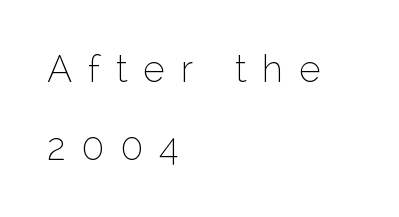
The image shows 37 px thin sans-serif type, upright; set left-aligned, loose line spacing (2.11x), unusually wide letter spacing (+0.43 em), not underlined; low stroke contrast and a medium x-height.
